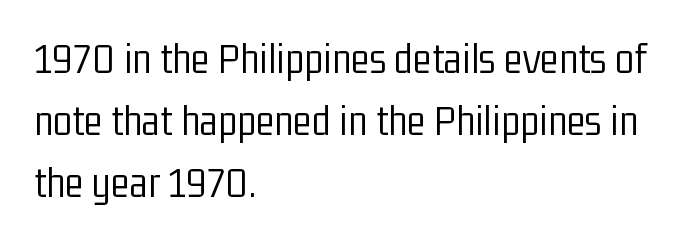
{"serif": "no", "italic": "no", "bold": "no", "weight": "light", "width": "condensed", "stroke_contrast": "low", "x_height": "medium", "monospaced": "no", "underline": "no", "align": "left", "line_spacing": "normal", "line_spacing_ratio": 1.41, "letter_spacing": "normal", "letter_spacing_em": 0.0, "glyph_px": 44}
